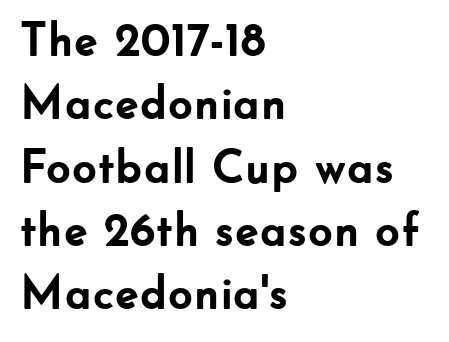
Baseline-to-baseline distance is the conventional proportion of letter height. These lines stack with their left ends in a neat column. Tracking here is standard; glyphs follow each other at the usual distance. Varying glyph widths throughout — classic text-font behaviour.
